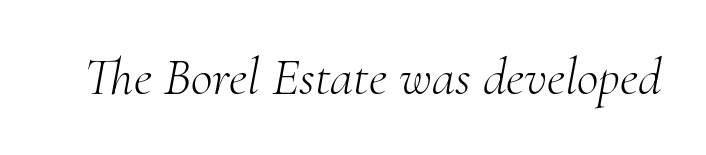
The image shows 53 px light serif type, italic (leaning right); set normal letter spacing, not underlined; medium stroke contrast and a small x-height.
